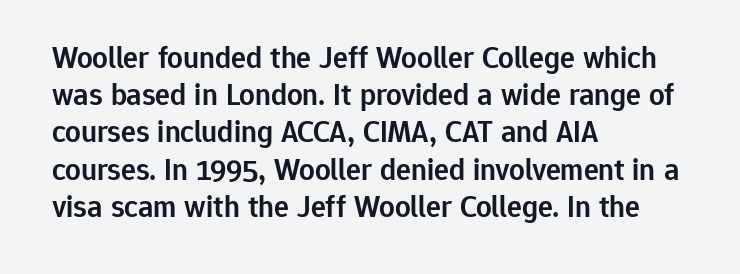
{"serif": "no", "italic": "no", "bold": "semi", "weight": "semibold", "width": "normal", "stroke_contrast": "low", "x_height": "medium", "monospaced": "no", "underline": "no", "align": "left", "line_spacing_ratio": 1.2, "letter_spacing": "normal", "letter_spacing_em": 0.0, "glyph_px": 31}
